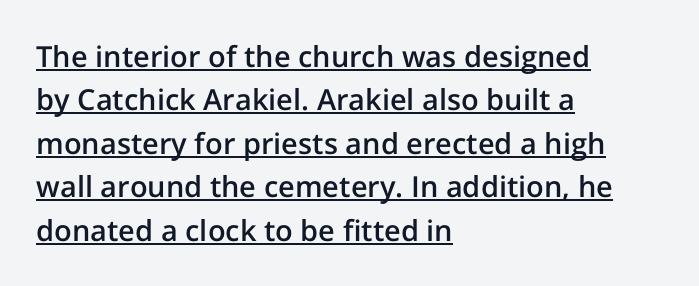
Q: Is the text bold? A: Semi-bold.
Q: Is the text italic (slanted)? A: No, it is upright.
Q: Is the typeface a serif or a sans-serif typeface? A: Sans-serif.
Q: Is the text underlined? A: Yes.
Q: How is the paragraph aligned? A: Left-aligned.
Q: Is the spacing between letters normal or unusually wide? A: Normal.
Q: Is the spacing between lines tight, normal or loose? A: Normal.
Q: Width (condensed, normal, or wide)? A: Normal.
Q: Stroke contrast? A: Low.
Q: x-height? A: Medium.
Q: Monospaced? A: No.
